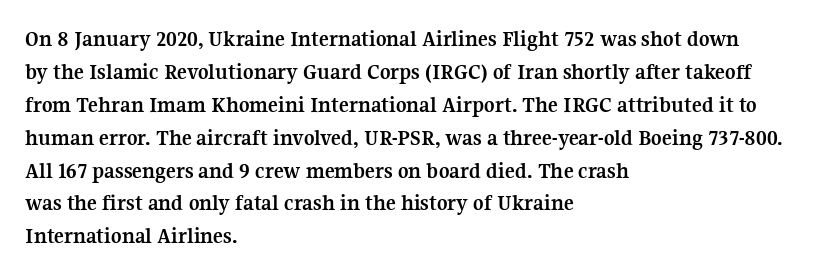
{"italic": "no", "bold": "yes", "underline": "no", "align": "left", "line_spacing": "normal", "line_spacing_ratio": 1.43, "letter_spacing": "normal", "letter_spacing_em": 0.0, "glyph_px": 23}
